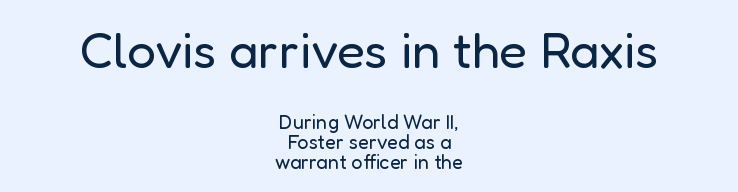
{"serif": "no", "italic": "no", "bold": "no", "weight": "regular", "width": "normal", "stroke_contrast": "low", "x_height": "medium", "monospaced": "no", "underline": "no", "align": "center", "line_spacing": "tight", "line_spacing_ratio": 0.99, "letter_spacing": "normal", "letter_spacing_em": 0.0, "larger_block": "first", "size_ratio": 2.55, "glyph_px": 51}
